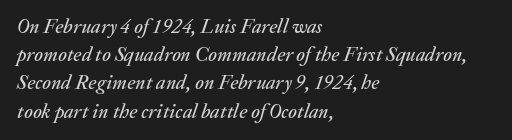
The image shows 20 px text type, italic (leaning right); set left-aligned, normal line spacing (1.41x), normal letter spacing, not underlined.
